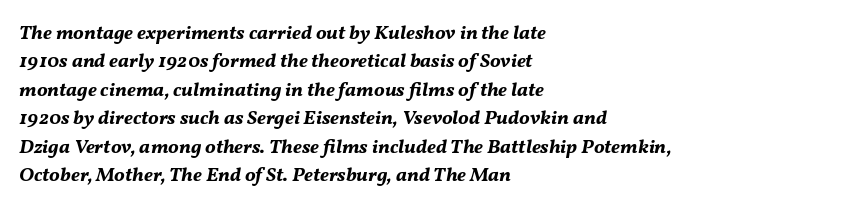
{"italic": "yes", "lean": "right", "slant_degrees": 11, "bold": "yes", "underline": "no", "align": "left", "line_spacing": "normal", "line_spacing_ratio": 1.42, "letter_spacing": "normal", "letter_spacing_em": 0.0, "glyph_px": 20}
